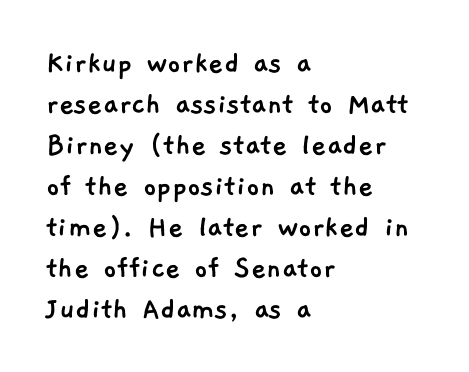
Is this a sans? Yes — the strokes have no serifs. The line texture is even and compact thanks to regular tracking. Casual observation: everything's shoved over to the left. Unmarked baselines from the first word to the last.
